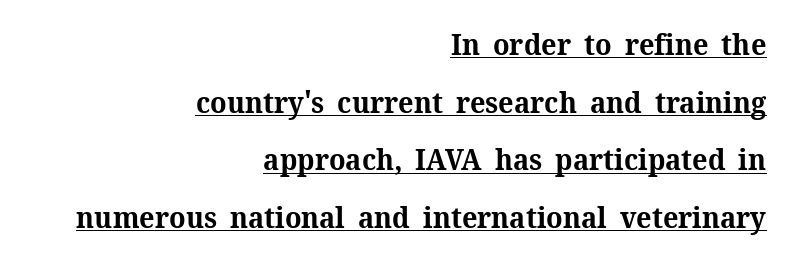
A typesetter would label this face a serif. This rendering features underlined lettering. The glyphs have the mass of a bold cut. This sample has the flowing, uneven cadence of proportional lettering. What's the leading like? Stretched, with rows far apart.
